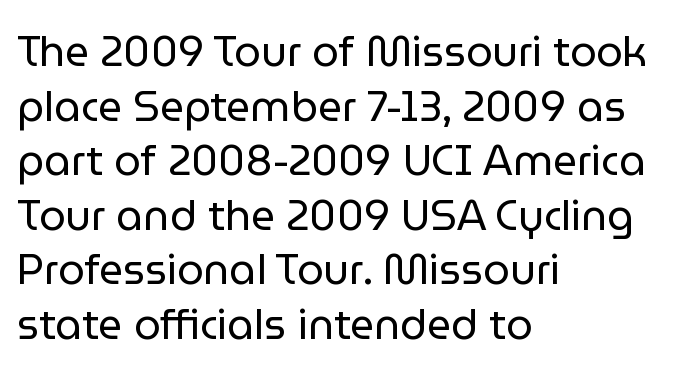
These lines stack with their left ends in a neat column. Is the stroke heavy? The answer is a plain regular-or-lighter. To sum up the face: it is a sans, with no serifs. A typesetter would call this proportional, since set widths differ per character.
